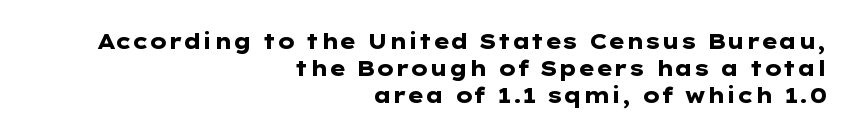
Q: Is the text bold? A: Yes.
Q: Is the text italic (slanted)? A: No, it is upright.
Q: Is the text underlined? A: No.
Q: How is the paragraph aligned? A: Right-aligned.
Q: Is the spacing between letters normal or unusually wide? A: Normal.
Q: Is the spacing between lines tight, normal or loose? A: Normal.
